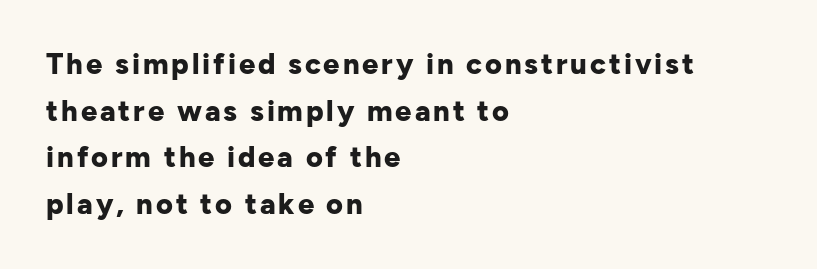
{"serif": "no", "italic": "no", "bold": "yes", "weight": "bold", "width": "normal", "stroke_contrast": "low", "x_height": "medium", "monospaced": "no", "underline": "no", "align": "left", "line_spacing": "normal", "line_spacing_ratio": 1.61, "glyph_px": 29}
